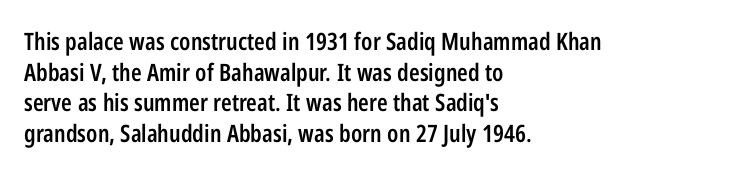
The image shows 24 px text type, upright; set left-aligned, normal line spacing (1.28x), normal letter spacing, not underlined.
